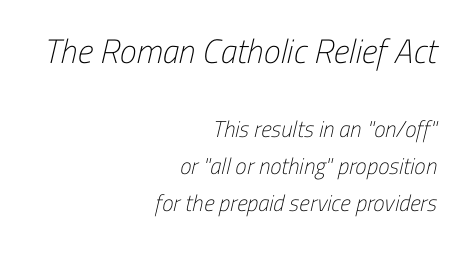
The letters in the upper block stand taller than those in the block below. The passage shown is typeset with a sans-serif family. Between one letter and the next there's only the usual sliver of space. The face used here is proportionally spaced, like ordinary book or web type. Line spacing here is normal. No extra ink here — the face is not bold.
